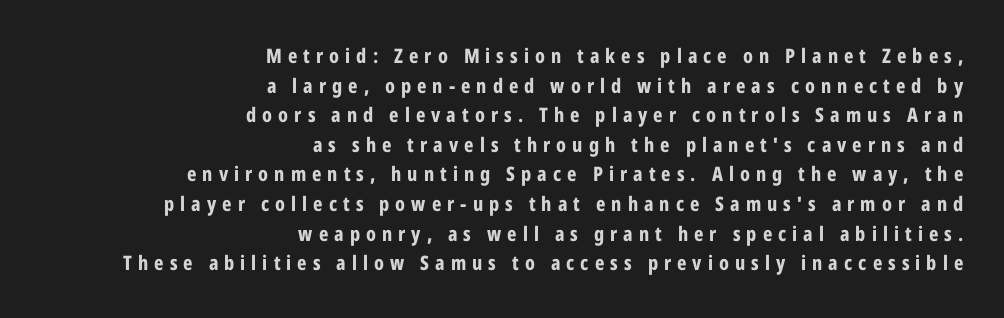
Q: Is the text bold? A: Yes.
Q: Is the text italic (slanted)? A: No, it is upright.
Q: Is the text underlined? A: No.
Q: How is the paragraph aligned? A: Right-aligned.
Q: Is the spacing between letters normal or unusually wide? A: Unusually wide.
Q: Is the spacing between lines tight, normal or loose? A: Normal.
